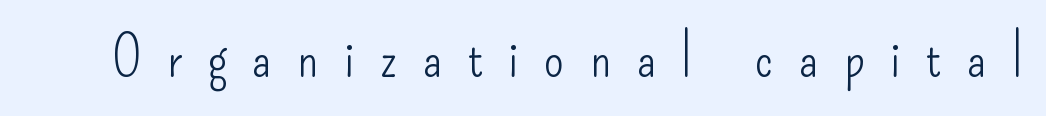
The image shows 57 px light, condensed sans-serif type, upright; set unusually wide letter spacing (+0.45 em), not underlined; low stroke contrast and a small x-height.
